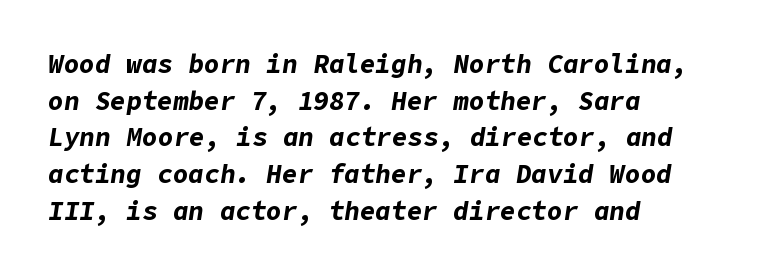
{"italic": "yes", "lean": "right", "slant_degrees": 9, "bold": "yes", "underline": "no", "align": "left", "line_spacing": "normal", "line_spacing_ratio": 1.41, "letter_spacing": "normal", "letter_spacing_em": 0.0, "glyph_px": 26}
